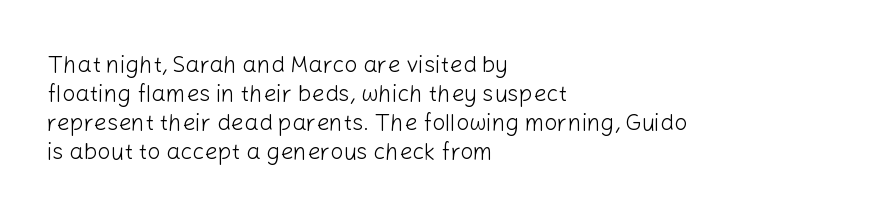
Q: Is the text bold? A: No.
Q: Is the text italic (slanted)? A: No, it is upright.
Q: Is the text underlined? A: No.
Q: How is the paragraph aligned? A: Left-aligned.
Q: Is the spacing between letters normal or unusually wide? A: Normal.
Q: Is the spacing between lines tight, normal or loose? A: Normal.
